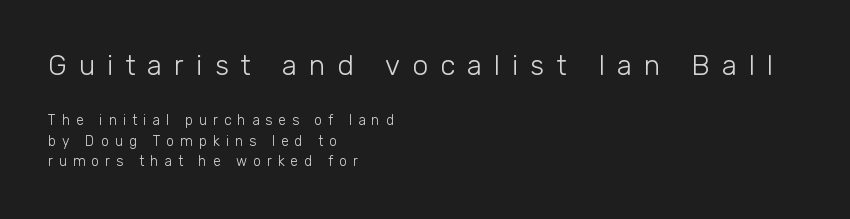
The image shows 28 px light sans-serif type, upright; set left-aligned, normal line spacing (1.46x), unusually wide letter spacing (+0.43 em), not underlined; the first (top) block is 2.0x larger; low stroke contrast and a medium x-height.
